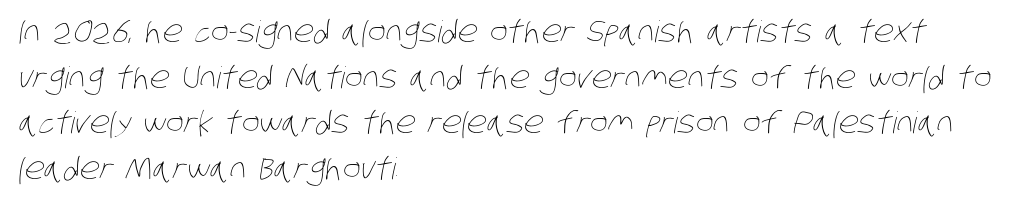
The image shows 30 px thin, condensed type; set left-aligned, normal line spacing (1.52x), normal letter spacing, not underlined; low stroke contrast and a large x-height.
